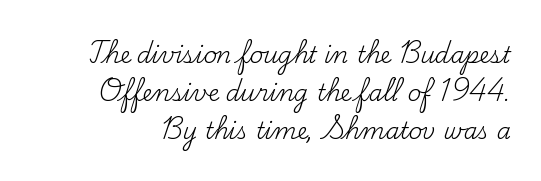
{"bold": "no", "underline": "no", "line_spacing": "normal", "line_spacing_ratio": 1.65, "letter_spacing": "normal", "letter_spacing_em": 0.0, "glyph_px": 23}
